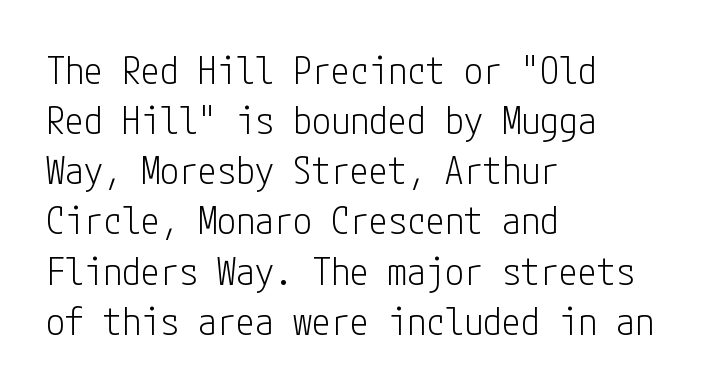
Q: Is the text bold? A: No.
Q: Is the text italic (slanted)? A: No, it is upright.
Q: Is the typeface a serif or a sans-serif typeface? A: Sans-serif.
Q: Is the text underlined? A: No.
Q: How is the paragraph aligned? A: Left-aligned.
Q: Is the spacing between letters normal or unusually wide? A: Normal.
Q: Is the spacing between lines tight, normal or loose? A: Normal.
Q: Width (condensed, normal, or wide)? A: Condensed.
Q: Stroke contrast? A: Low.
Q: x-height? A: Medium.
